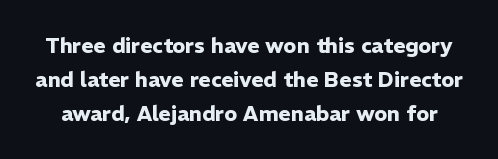
{"italic": "no", "bold": "yes", "underline": "no", "line_spacing": "normal", "line_spacing_ratio": 1.61, "letter_spacing": "normal", "letter_spacing_em": 0.0, "glyph_px": 21}
